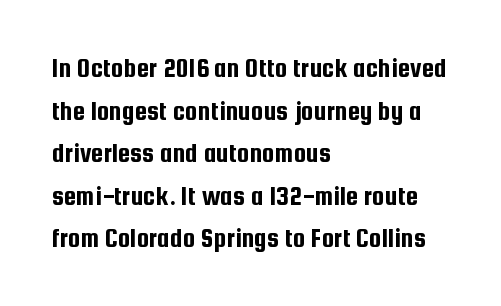
{"serif": "no", "italic": "no", "width": "condensed", "stroke_contrast": "low", "x_height": "medium", "monospaced": "no", "underline": "no", "align": "left", "line_spacing": "normal", "line_spacing_ratio": 1.52, "letter_spacing": "normal", "letter_spacing_em": 0.0, "glyph_px": 28}
